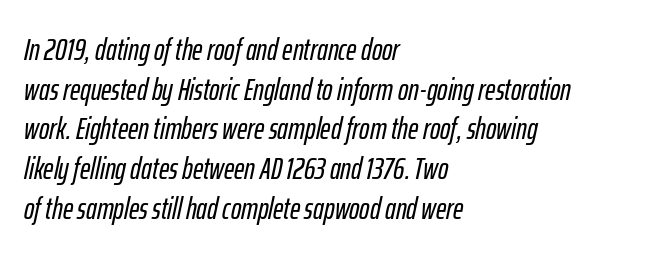
{"italic": "yes", "lean": "right", "slant_degrees": 12, "width": "condensed", "stroke_contrast": "low", "x_height": "medium", "monospaced": "no", "underline": "no", "align": "left", "line_spacing": "normal", "line_spacing_ratio": 1.28, "letter_spacing": "normal", "letter_spacing_em": 0.0, "glyph_px": 31}
